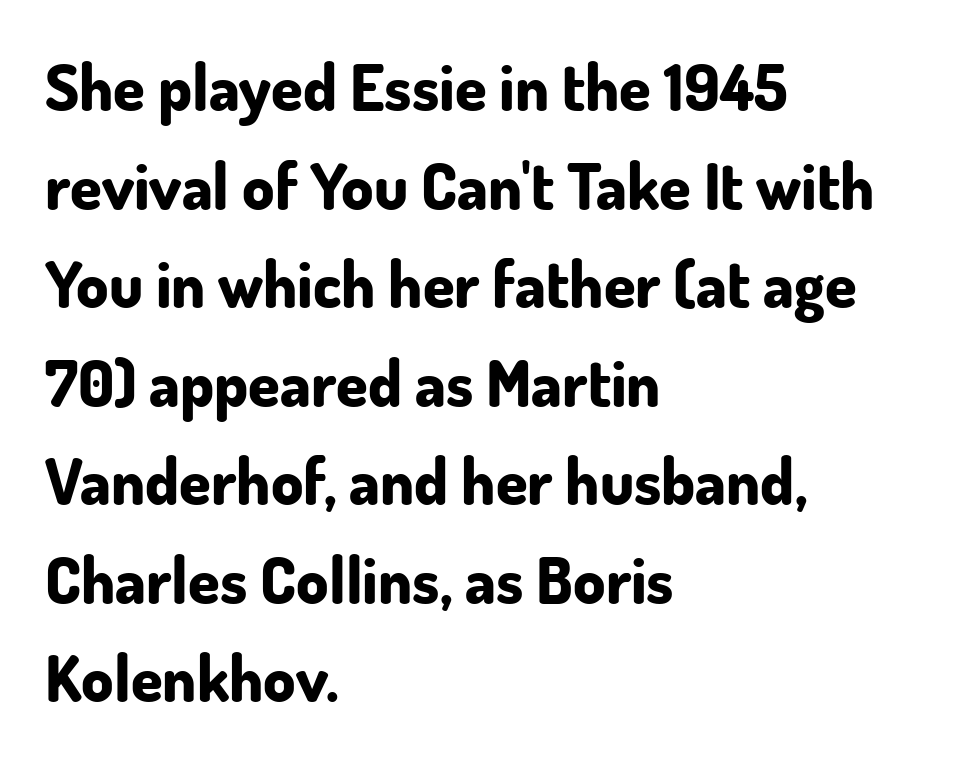
Every row of glyphs begins at an identical x-position on the left. What weight is shown? A full bold with thick strokes. The horizontal fit of the characters is conventional and even. Type style note: lacks serifs. Here the designer chose a conventional face with non-uniform glyph widths.
